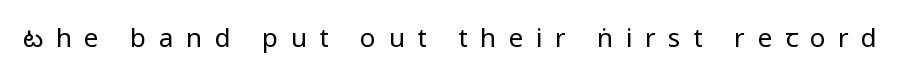
{"italic": "no", "bold": "no", "underline": "no", "letter_spacing": "wide", "letter_spacing_em": 0.48, "glyph_px": 26}
